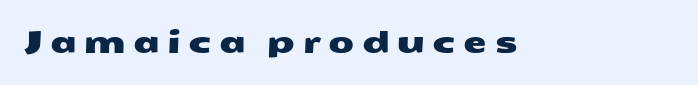
Q: Is the typeface a serif or a sans-serif typeface? A: Sans-serif.
Q: Is the text underlined? A: No.
Q: Is the spacing between letters normal or unusually wide? A: Unusually wide.
Q: Width (condensed, normal, or wide)? A: Wide.
Q: Stroke contrast? A: Medium.
Q: x-height? A: Medium.
Q: Monospaced? A: No.
